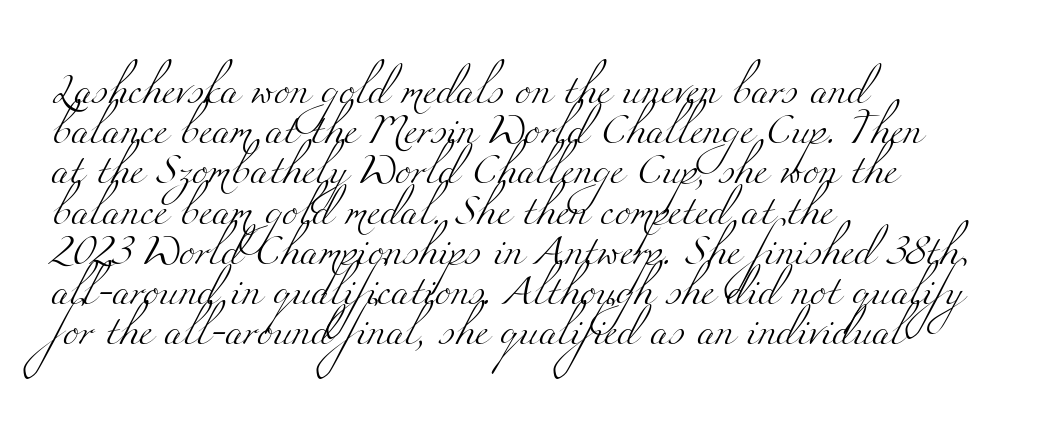
Q: Is the text bold? A: No.
Q: Is the text underlined? A: No.
Q: How is the paragraph aligned? A: Left-aligned.
Q: Is the spacing between letters normal or unusually wide? A: Normal.
Q: Is the spacing between lines tight, normal or loose? A: Normal.
Q: Width (condensed, normal, or wide)? A: Wide.
Q: Stroke contrast? A: Medium.
Q: x-height? A: Small.
Q: Monospaced? A: No.
